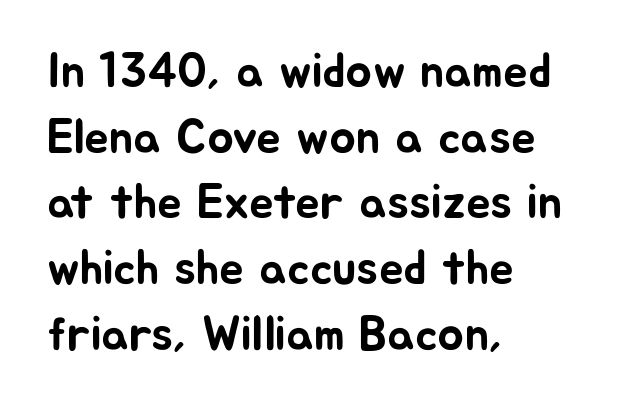
{"serif": "no", "italic": "no", "width": "normal", "stroke_contrast": "low", "x_height": "medium", "monospaced": "no", "underline": "no", "align": "left", "line_spacing": "normal", "line_spacing_ratio": 1.34, "letter_spacing": "normal", "letter_spacing_em": 0.0, "glyph_px": 49}
